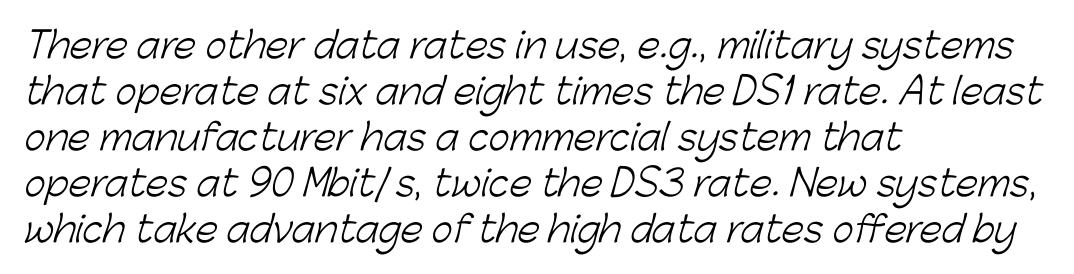
The image shows 36 px light sans-serif type; set left-aligned, normal line spacing (1.28x), normal letter spacing, not underlined; low stroke contrast and a medium x-height.
